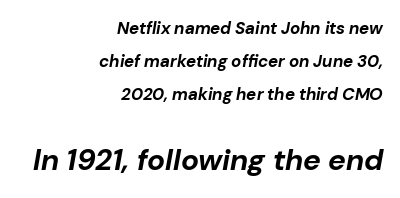
A clean baseline with only descenders dipping below it. The letters are slanted; this is an italic face. The face used here is proportionally spaced, like ordinary book or web type. One-word summary of the alignment: right. Strong, thick strokes mark this as bold type.
